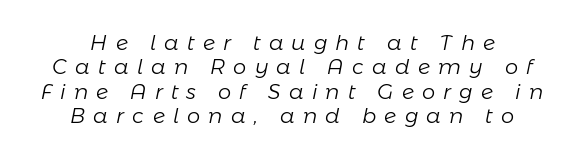
This sample is center-justified, so both line endings float freely. Each word looks stretched out because of the extra space between its letters. This reads as an unemphasized weight, regular at the heaviest. Characters are canted at an angle relative to the baseline's perpendicular.
